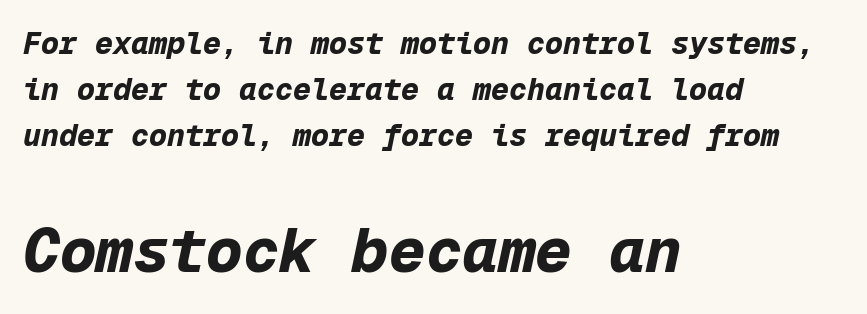
The image shows 61 px bold type, italic (leaning right), monospaced; set left-aligned, normal line spacing (1.54x), normal letter spacing, not underlined; the second (bottom) block is 2.03x larger; low stroke contrast and a medium x-height.
